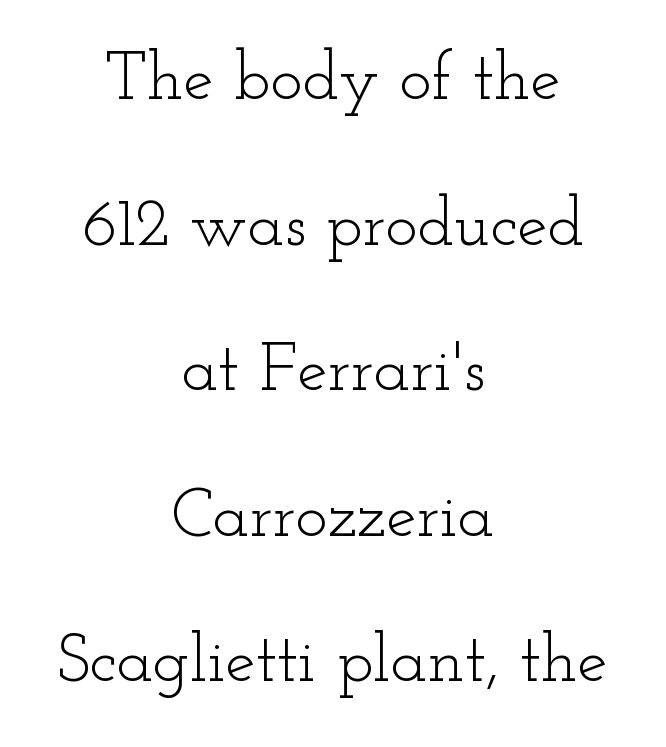
{"serif": "yes", "italic": "no", "bold": "no", "weight": "light", "width": "wide", "stroke_contrast": "low", "x_height": "small", "monospaced": "no", "underline": "no", "align": "center", "line_spacing": "loose", "line_spacing_ratio": 2.14, "letter_spacing": "normal", "letter_spacing_em": 0.0, "glyph_px": 68}
